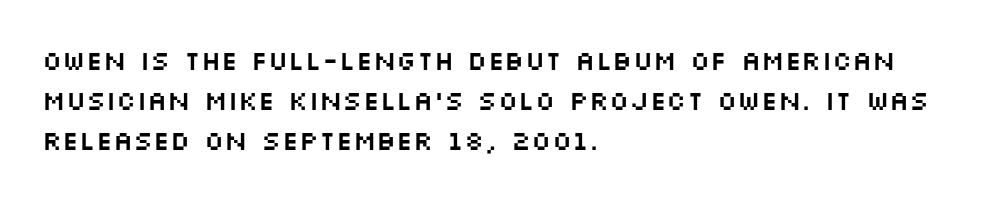
Q: Is the text italic (slanted)? A: No, it is upright.
Q: Is the text underlined? A: No.
Q: How is the paragraph aligned? A: Left-aligned.
Q: Is the spacing between letters normal or unusually wide? A: Normal.
Q: Is the spacing between lines tight, normal or loose? A: Normal.
